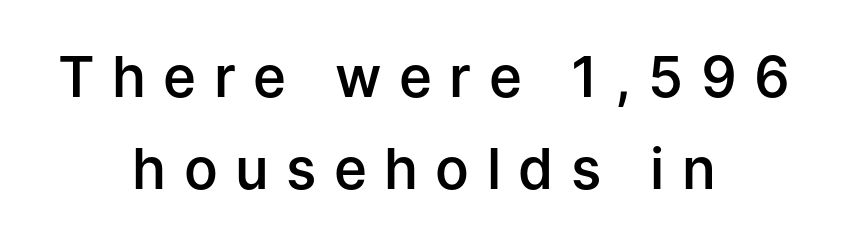
{"serif": "no", "italic": "no", "bold": "semi", "weight": "semibold", "width": "normal", "stroke_contrast": "low", "x_height": "medium", "monospaced": "no", "underline": "no", "align": "center", "line_spacing": "normal", "line_spacing_ratio": 1.64, "letter_spacing": "wide", "letter_spacing_em": 0.31, "glyph_px": 56}
